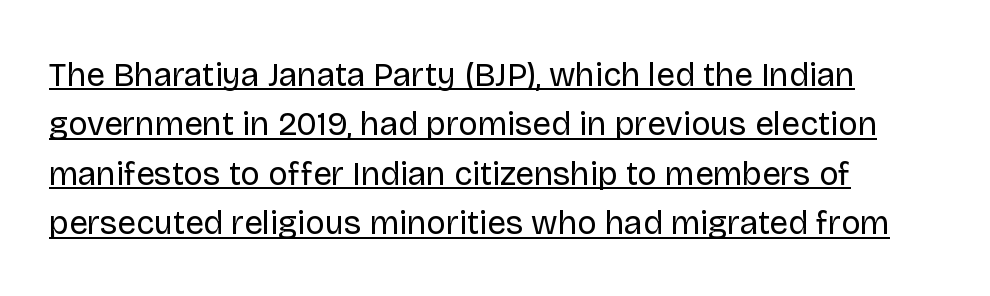
Q: Is the text bold? A: No.
Q: Is the text italic (slanted)? A: No, it is upright.
Q: Is the typeface a serif or a sans-serif typeface? A: Sans-serif.
Q: Is the text underlined? A: Yes.
Q: How is the paragraph aligned? A: Left-aligned.
Q: Is the spacing between letters normal or unusually wide? A: Normal.
Q: Is the spacing between lines tight, normal or loose? A: Normal.
Q: Width (condensed, normal, or wide)? A: Normal.
Q: Stroke contrast? A: Low.
Q: x-height? A: Large.
Q: Monospaced? A: No.
